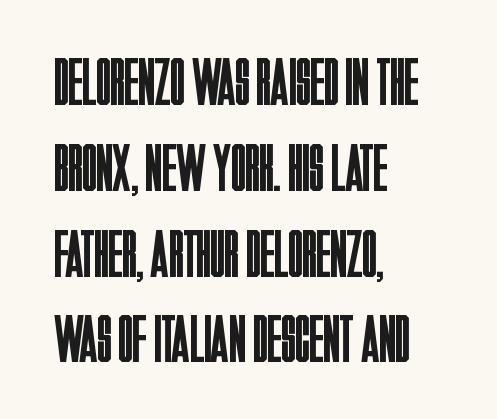
No extra tracking has been applied to these lines. A quiet, ordinary-to-light weight characterises the typeface. Think of a printed novel: that variable character pitch is what you see here. Vertical strokes here are truly vertical.
